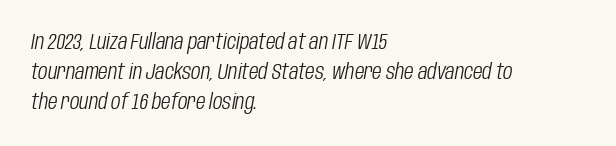
Q: Is the text bold? A: No.
Q: Is the text italic (slanted)? A: Yes, it leans right by about 10 degrees.
Q: Is the text underlined? A: No.
Q: How is the paragraph aligned? A: Left-aligned.
Q: Is the spacing between letters normal or unusually wide? A: Normal.
Q: Is the spacing between lines tight, normal or loose? A: Normal.
